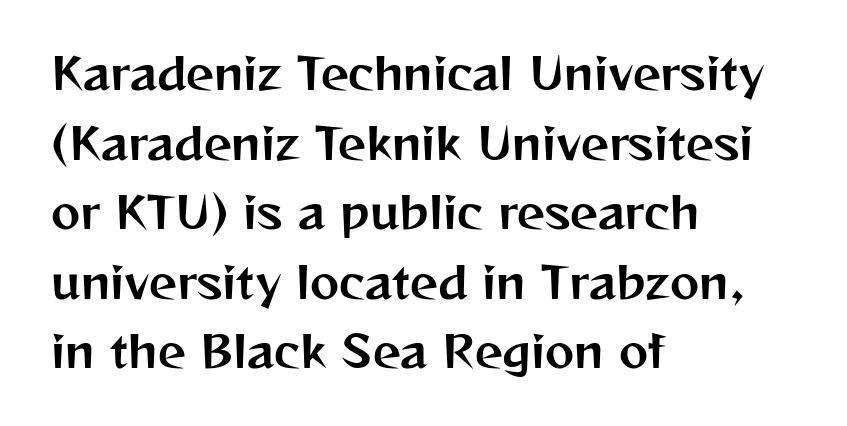
Q: Is the text italic (slanted)? A: No, it is upright.
Q: Is the typeface a serif or a sans-serif typeface? A: Sans-serif.
Q: Is the text underlined? A: No.
Q: How is the paragraph aligned? A: Left-aligned.
Q: Is the spacing between letters normal or unusually wide? A: Normal.
Q: Is the spacing between lines tight, normal or loose? A: Normal.
Q: Width (condensed, normal, or wide)? A: Normal.
Q: Stroke contrast? A: Medium.
Q: x-height? A: Medium.
Q: Monospaced? A: No.
